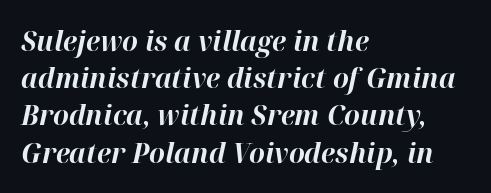
Q: Is the text bold? A: Yes.
Q: Is the text italic (slanted)? A: Yes, it leans right by about 12 degrees.
Q: Is the text underlined? A: No.
Q: How is the paragraph aligned? A: Left-aligned.
Q: Is the spacing between letters normal or unusually wide? A: Normal.
Q: Is the spacing between lines tight, normal or loose? A: Normal.
Q: Width (condensed, normal, or wide)? A: Normal.
Q: Stroke contrast? A: High.
Q: x-height? A: Medium.
Q: Monospaced? A: No.
